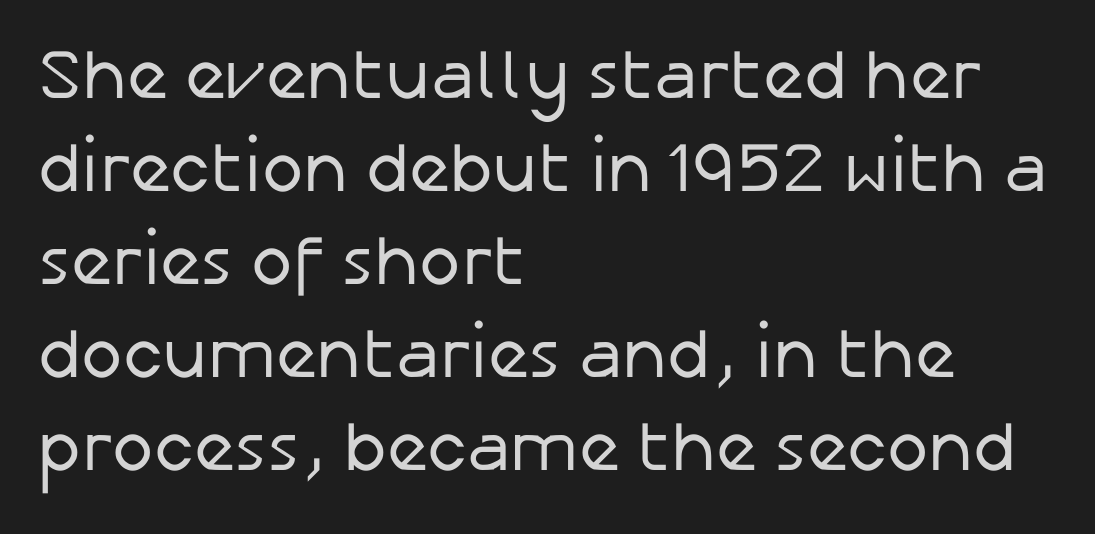
The image shows 70 px regular-weight sans-serif type, upright; set left-aligned, normal line spacing (1.33x), normal letter spacing, not underlined; low stroke contrast and a medium x-height.
